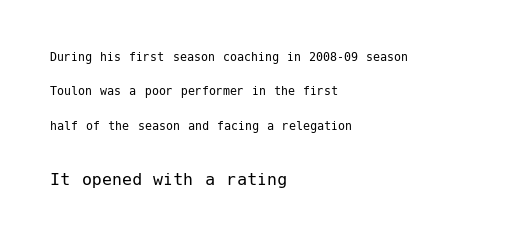
The image shows 20 px text type, upright; set left-aligned, loose line spacing (2.46x), normal letter spacing, not underlined; the second (bottom) block is 1.43x larger.
